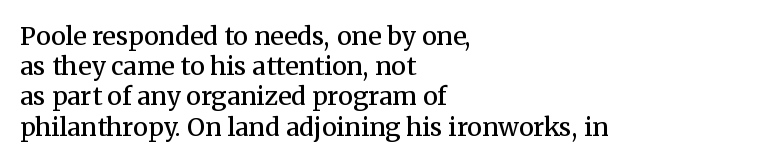
The image shows 25 px text type, upright; set left-aligned, line spacing 1.21x, normal letter spacing, not underlined.
